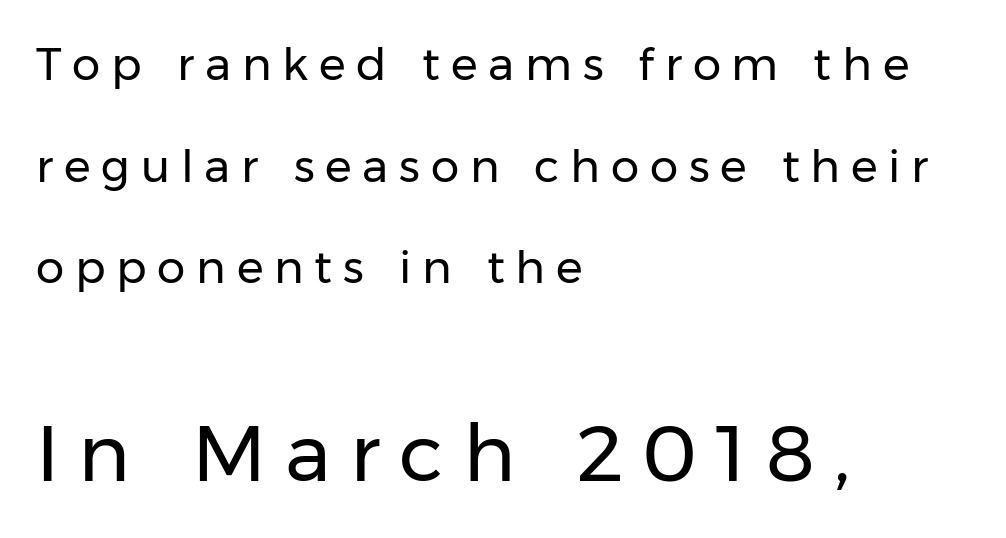
The text was rendered using a sans face with plain stroke endings. You could fit nearly another row in the gap between these rows. Casual observation: everything's shoved over to the left. Typesetter's note — lower block bumped up in size, upper block left smaller. Unmarked baselines from the first word to the last. What stands out about the letter spacing? Its width — letters are far apart.
